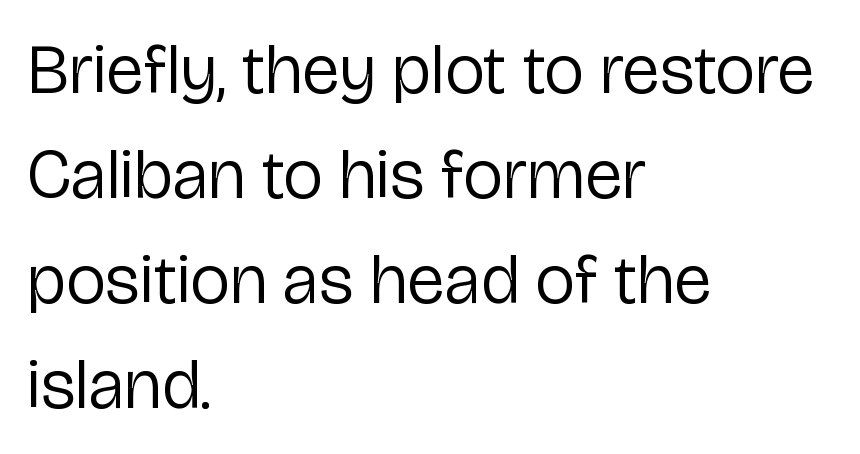
Q: Is the text bold? A: No.
Q: Is the text italic (slanted)? A: No, it is upright.
Q: Is the typeface a serif or a sans-serif typeface? A: Sans-serif.
Q: Is the text underlined? A: No.
Q: How is the paragraph aligned? A: Left-aligned.
Q: Is the spacing between letters normal or unusually wide? A: Normal.
Q: Is the spacing between lines tight, normal or loose? A: Normal.
Q: Width (condensed, normal, or wide)? A: Normal.
Q: Stroke contrast? A: Low.
Q: x-height? A: Medium.
Q: Monospaced? A: No.
